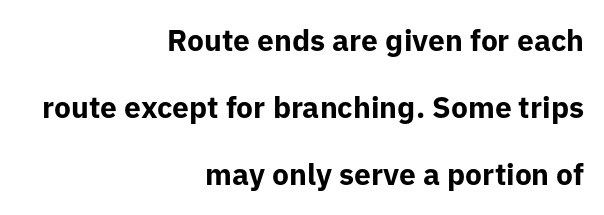
Q: Is the text bold? A: Yes.
Q: Is the text italic (slanted)? A: No, it is upright.
Q: Is the typeface a serif or a sans-serif typeface? A: Sans-serif.
Q: Is the text underlined? A: No.
Q: How is the paragraph aligned? A: Right-aligned.
Q: Is the spacing between letters normal or unusually wide? A: Normal.
Q: Is the spacing between lines tight, normal or loose? A: Loose.
Q: Width (condensed, normal, or wide)? A: Normal.
Q: Stroke contrast? A: Low.
Q: x-height? A: Medium.
Q: Monospaced? A: No.
